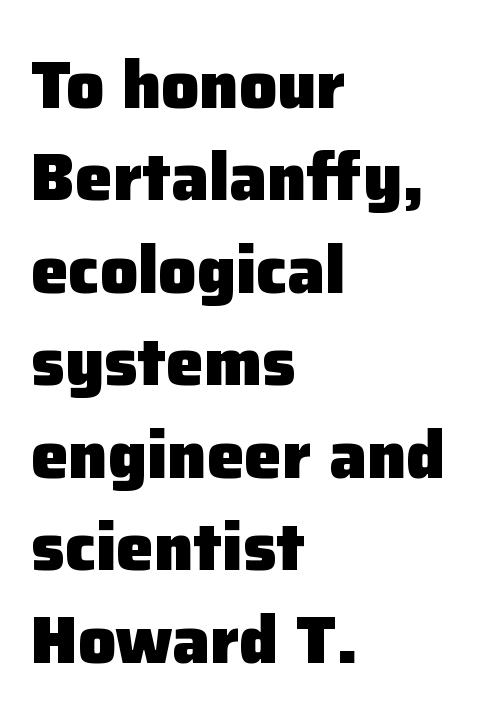
{"serif": "no", "italic": "no", "bold": "yes", "weight": "heavy", "width": "normal", "stroke_contrast": "low", "x_height": "medium", "monospaced": "no", "underline": "no", "align": "left", "line_spacing": "normal", "line_spacing_ratio": 1.38, "letter_spacing": "normal", "letter_spacing_em": 0.0, "glyph_px": 67}
